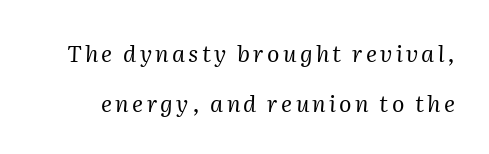
{"italic": "yes", "lean": "right", "slant_degrees": 2, "bold": "no", "underline": "no", "line_spacing": "loose", "line_spacing_ratio": 2.17, "glyph_px": 23}
